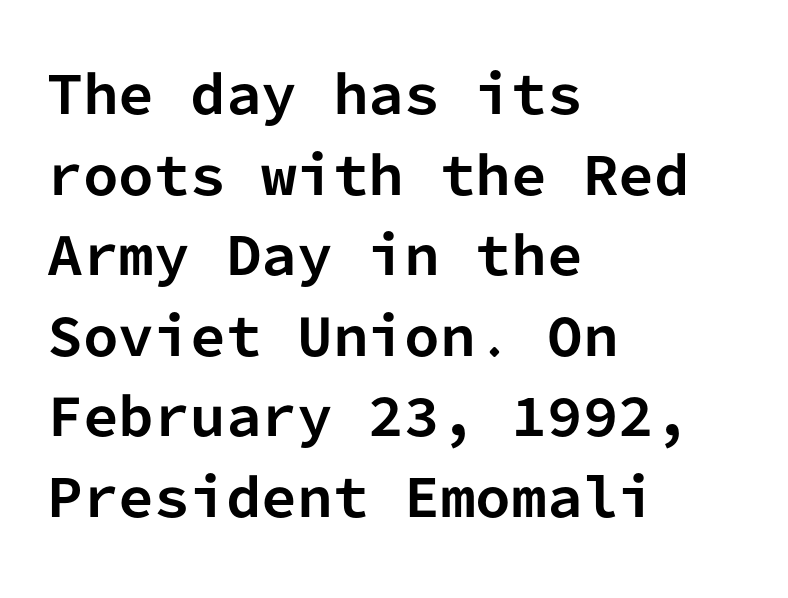
The image shows 51 px bold sans-serif type, upright, monospaced; set left-aligned, normal line spacing (1.58x), normal letter spacing, not underlined; low stroke contrast and a medium x-height.
